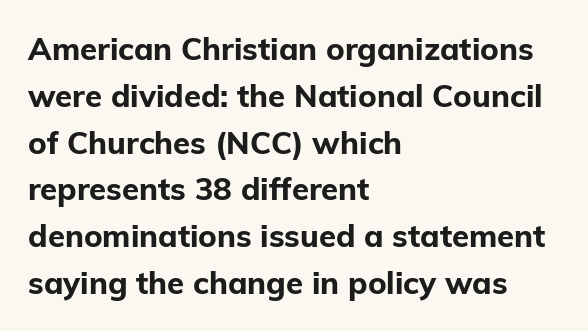
The image shows 31 px bold sans-serif type, upright; set left-aligned, normal line spacing (1.51x), normal letter spacing, not underlined; low stroke contrast and a medium x-height.
